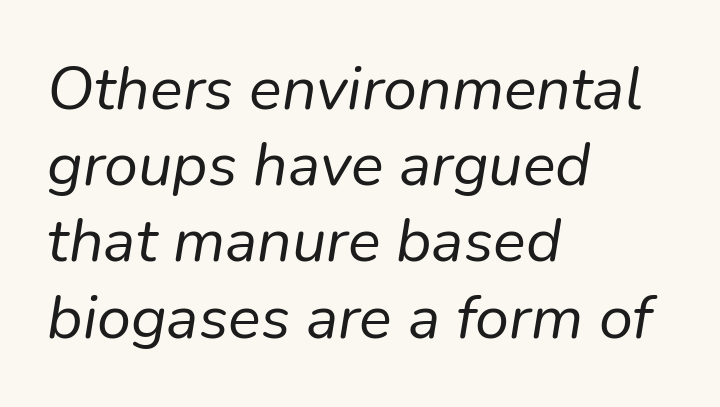
The image shows 61 px regular-weight type, italic (leaning right); set left-aligned, normal line spacing (1.25x), normal letter spacing, not underlined; low stroke contrast and a medium x-height.
